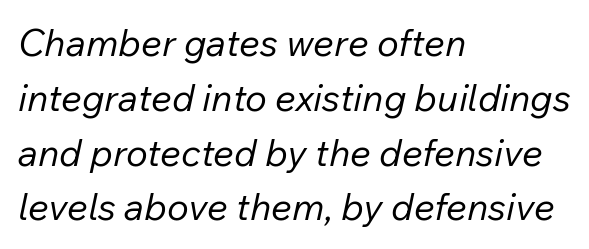
{"italic": "yes", "lean": "right", "slant_degrees": 12, "bold": "no", "weight": "regular", "width": "normal", "stroke_contrast": "low", "x_height": "medium", "monospaced": "no", "underline": "no", "align": "left", "line_spacing": "normal", "line_spacing_ratio": 1.48, "letter_spacing": "normal", "letter_spacing_em": 0.0, "glyph_px": 37}
